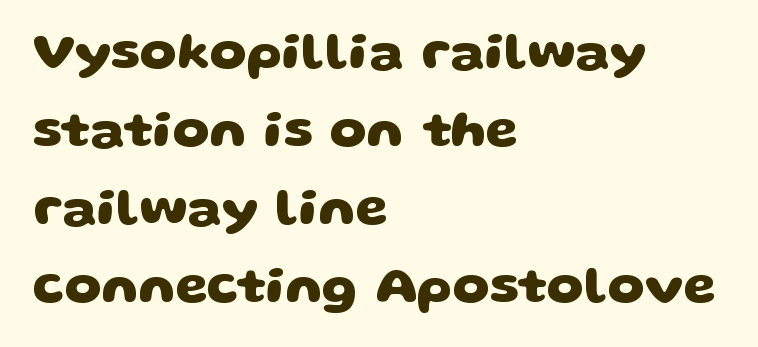
Whoever set this chose a conventional vertical rhythm. These lines are set flush left with a ragged right edge. Typesetter's note: full bold, strokes at maximum text heaviness. Rule under the text: the space is simply empty.
